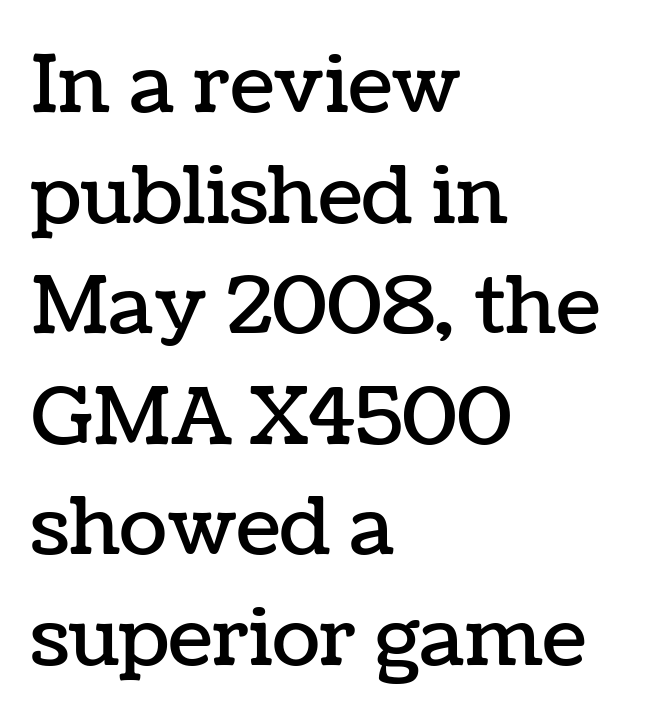
Q: Is the text italic (slanted)? A: No, it is upright.
Q: Is the text underlined? A: No.
Q: How is the paragraph aligned? A: Left-aligned.
Q: Is the spacing between letters normal or unusually wide? A: Normal.
Q: Is the spacing between lines tight, normal or loose? A: Normal.
Q: Width (condensed, normal, or wide)? A: Normal.
Q: Stroke contrast? A: Low.
Q: x-height? A: Medium.
Q: Monospaced? A: No.
